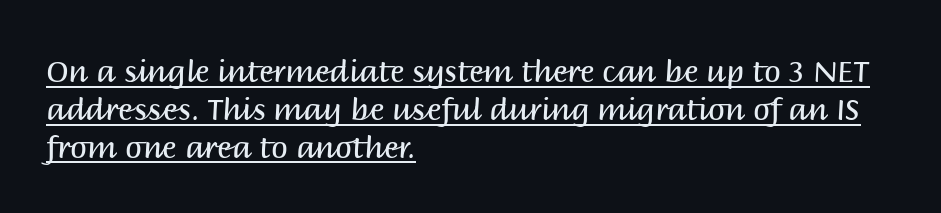
The image shows 30 px regular-weight sans-serif type; set left-aligned, normal line spacing (1.26x), normal letter spacing, underlined; medium stroke contrast and a large x-height.
